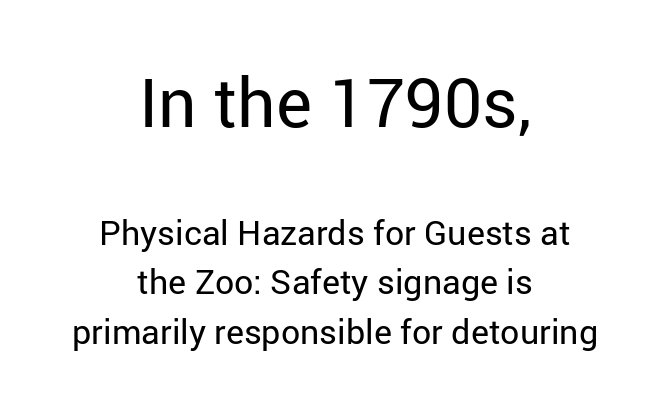
{"serif": "no", "italic": "no", "bold": "no", "weight": "regular", "width": "normal", "stroke_contrast": "low", "x_height": "medium", "monospaced": "no", "underline": "no", "align": "center", "line_spacing": "normal", "line_spacing_ratio": 1.46, "letter_spacing": "normal", "letter_spacing_em": 0.0, "larger_block": "first", "size_ratio": 2.0, "glyph_px": 68}
